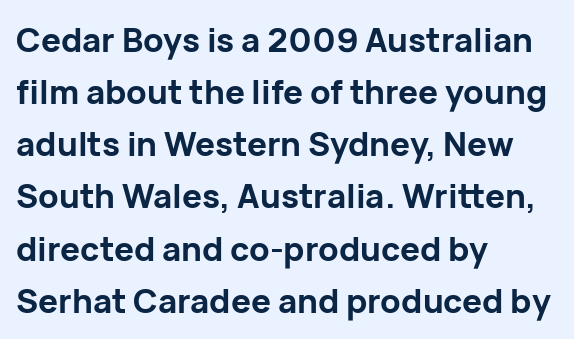
The letters sit at their default tracking, neither squeezed nor spread. Do the letters lean? They stand straight. Think of a printed novel: that variable character pitch is what you see here. Observe the absence of serifs on each vertical stroke in this sample.
